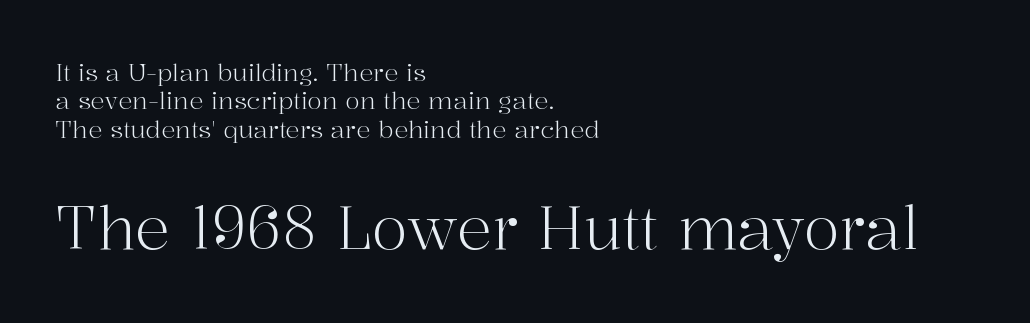
{"serif": "yes", "italic": "no", "bold": "no", "weight": "light", "width": "normal", "stroke_contrast": "high", "x_height": "medium", "monospaced": "no", "underline": "no", "align": "left", "line_spacing_ratio": 1.18, "letter_spacing": "normal", "letter_spacing_em": 0.0, "larger_block": "second", "size_ratio": 2.46, "glyph_px": 59}
